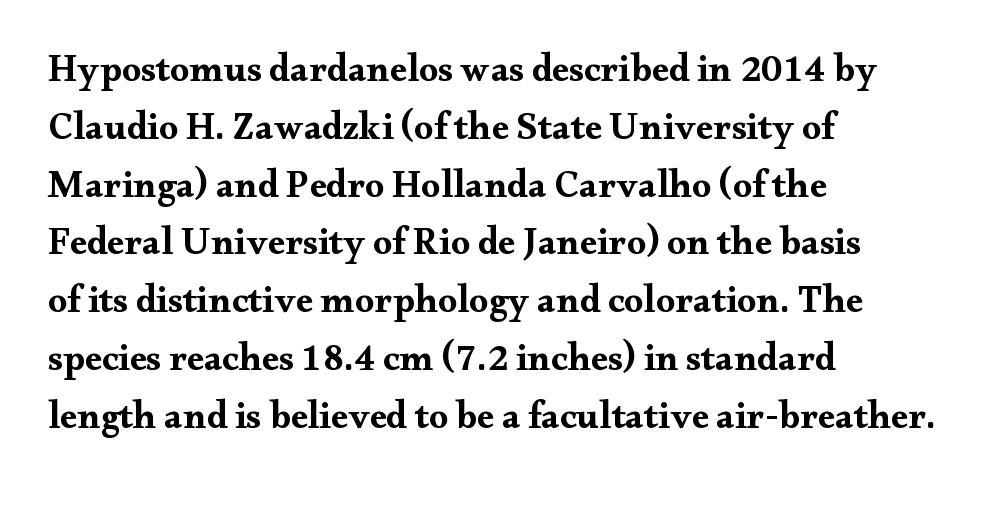
Q: Is the text bold? A: Yes.
Q: Is the text italic (slanted)? A: No, it is upright.
Q: Is the typeface a serif or a sans-serif typeface? A: Serif.
Q: Is the text underlined? A: No.
Q: How is the paragraph aligned? A: Left-aligned.
Q: Is the spacing between letters normal or unusually wide? A: Normal.
Q: Is the spacing between lines tight, normal or loose? A: Normal.
Q: Width (condensed, normal, or wide)? A: Wide.
Q: Stroke contrast? A: Medium.
Q: x-height? A: Small.
Q: Monospaced? A: No.
